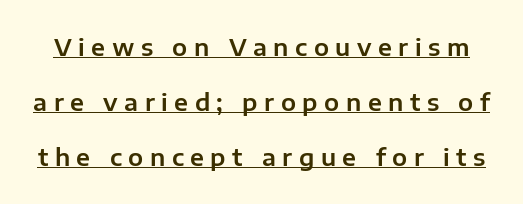
Q: Is the text italic (slanted)? A: No, it is upright.
Q: Is the text underlined? A: Yes.
Q: Is the spacing between letters normal or unusually wide? A: Unusually wide.
Q: Is the spacing between lines tight, normal or loose? A: Loose.
